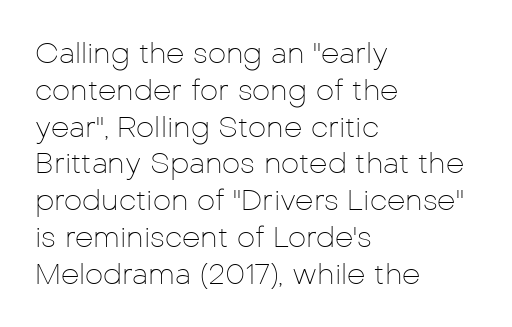
The image shows 29 px thin sans-serif type, upright; set left-aligned, normal line spacing (1.27x), normal letter spacing, not underlined; low stroke contrast and a medium x-height.
